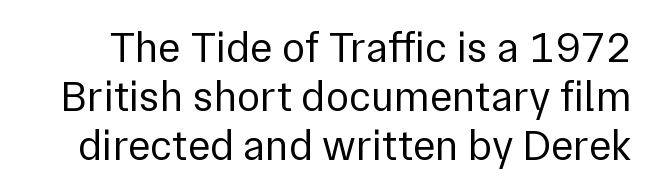
The weight would be labelled regular, book, light, or lighter still. You can tell it's not italic because the verticals are truly vertical. You could call the tracking neutral — neither tight nor loose. Nothing sits at the stroke ends, so this counts as sans-serif. The strip under each line holds only bare page. The lines are packed closely together with very little leading.
